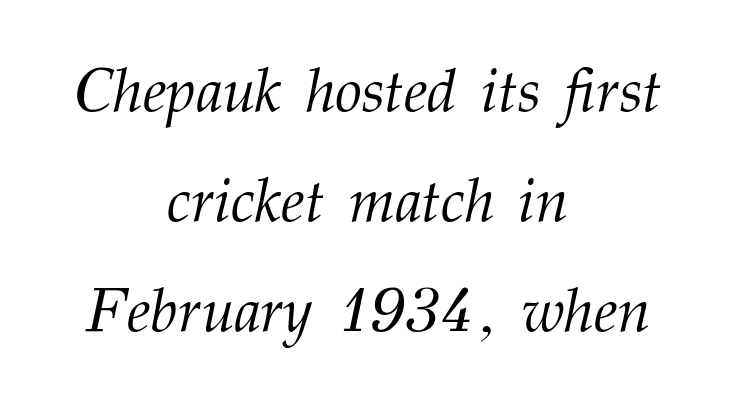
The rendering positions every line midway between the sides. This reads as an unemphasized weight, regular at the heaviest. A typesetter would call this zero additional tracking. The passage shown is typed in a proportional face where columns would drift. The zone under the glyphs is completely vacant.
